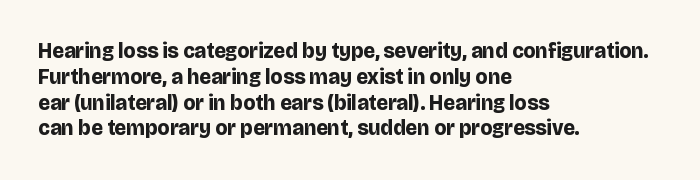
Q: Is the text bold? A: Yes.
Q: Is the text italic (slanted)? A: No, it is upright.
Q: Is the text underlined? A: No.
Q: How is the paragraph aligned? A: Left-aligned.
Q: Is the spacing between letters normal or unusually wide? A: Normal.
